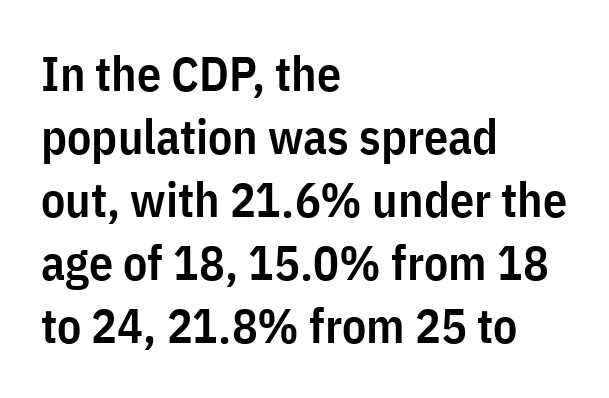
Unlike italic type, these characters show no tilt at all. This rendering employs a face without finishing strokes, i.e., a sans-serif. Visually the block forms a straight wall on the left and a jagged coastline on the right. Looks like regular typesetting: each glyph gets only the width it needs.
